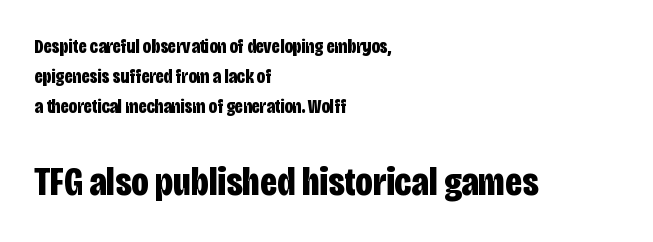
Short note: letters normally spaced. What kind of face is this? One without serifs — a sans. Has an underline been added? It has not. Students, observe: this is what conventionally led text looks like.
